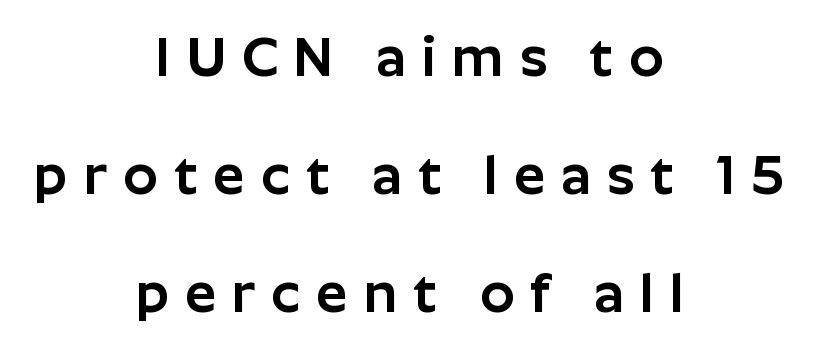
The passage shown is not underscored anywhere. The axis of the letterforms is exactly vertical. In CSS terms this would be text-align: center. This sample has the flowing, uneven cadence of proportional lettering. The rendering inserts visible extra space after every character. The lines are spread far apart with generous leading.
